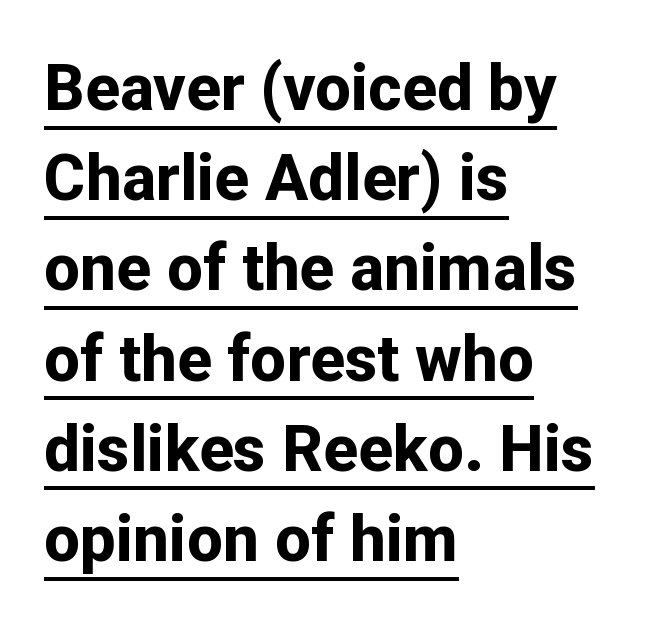
Q: Is the text bold? A: Yes.
Q: Is the text italic (slanted)? A: No, it is upright.
Q: Is the typeface a serif or a sans-serif typeface? A: Sans-serif.
Q: Is the text underlined? A: Yes.
Q: How is the paragraph aligned? A: Left-aligned.
Q: Is the spacing between letters normal or unusually wide? A: Normal.
Q: Is the spacing between lines tight, normal or loose? A: Normal.
Q: Width (condensed, normal, or wide)? A: Normal.
Q: Stroke contrast? A: Low.
Q: x-height? A: Medium.
Q: Monospaced? A: No.
